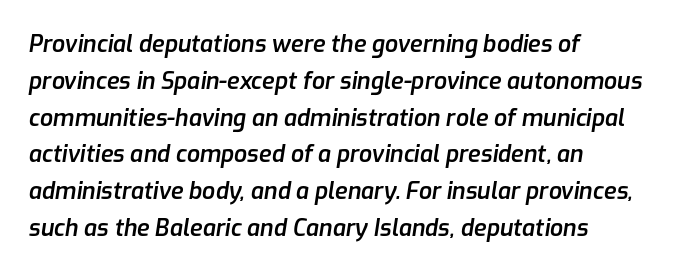
{"italic": "yes", "lean": "right", "slant_degrees": 9, "bold": "semi", "underline": "no", "align": "left", "line_spacing": "normal", "line_spacing_ratio": 1.6, "letter_spacing": "normal", "letter_spacing_em": 0.0, "glyph_px": 23}
